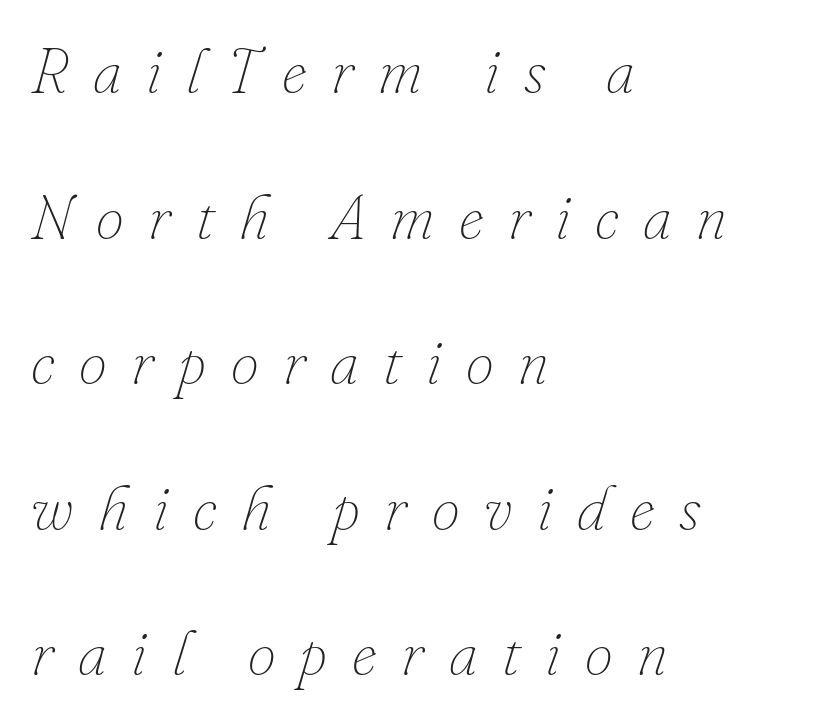
The image shows 63 px thin type, italic (leaning right); set left-aligned, loose line spacing (2.31x), unusually wide letter spacing (+0.39 em), not underlined; low stroke contrast and a small x-height.
